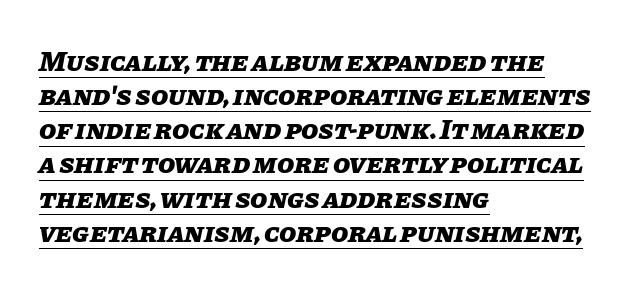
{"italic": "yes", "lean": "right", "slant_degrees": 11, "bold": "yes", "weight": "heavy", "width": "normal", "stroke_contrast": "low", "x_height": "large", "monospaced": "no", "underline": "yes", "align": "left", "line_spacing_ratio": 1.22, "letter_spacing": "normal", "letter_spacing_em": 0.0, "glyph_px": 28}
